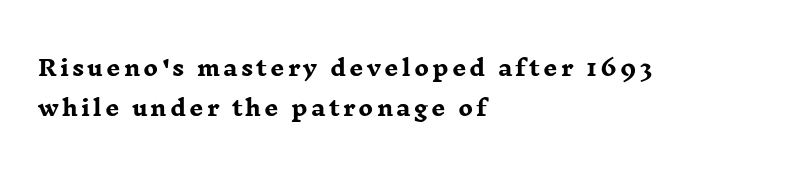
Notice how the passage keeps a crisp vertical edge on the left only. The axis of the letterforms is exactly vertical. Letters rest on an invisible, unmarked baseline. Its strokes are broad and dark, the hallmark of bold type.
